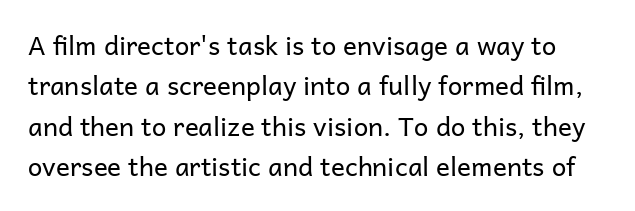
Is there any slant? The stems are plumb. The words here are not underlined. A quiet, ordinary-to-light weight characterises the typeface. The tracking reads as untouched default to a designer's eye.
